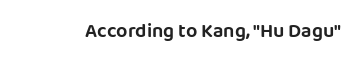
Q: Is the text italic (slanted)? A: No, it is upright.
Q: Is the text underlined? A: No.
Q: Is the spacing between letters normal or unusually wide? A: Normal.
